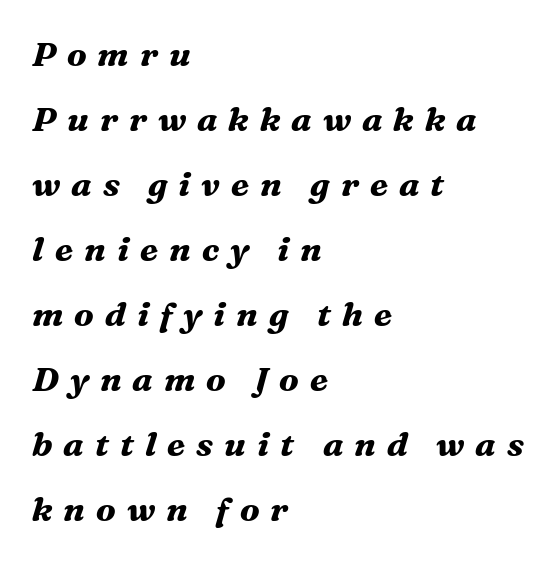
Q: Is the text bold? A: Yes.
Q: Is the text italic (slanted)? A: Yes, it leans right by about 16 degrees.
Q: Is the typeface a serif or a sans-serif typeface? A: Serif.
Q: Is the text underlined? A: No.
Q: How is the paragraph aligned? A: Left-aligned.
Q: Is the spacing between letters normal or unusually wide? A: Unusually wide.
Q: Is the spacing between lines tight, normal or loose? A: Loose.
Q: Width (condensed, normal, or wide)? A: Normal.
Q: Stroke contrast? A: Medium.
Q: x-height? A: Medium.
Q: Monospaced? A: No.
